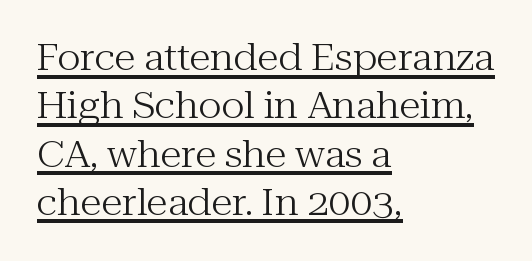
Tracking value appears to be zero — textbook default spacing. This rendering employs a face with finishing strokes, i.e., a serif. A typographer would call this underscored text. If you drew a line through each stem, it would be perfectly vertical.
